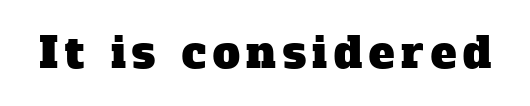
A clean baseline with only descenders dipping below it. Character widths vary here, with narrow letters taking less room than wide ones. This is serif lettering, the kind often seen in printed books.
